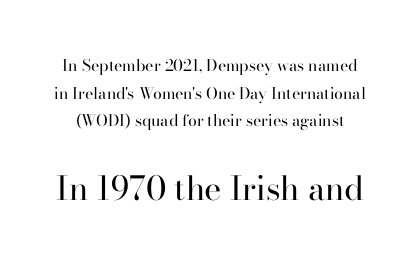
Proportional: the letters do not fall into vertical columns. Does the type have serifs? Yes, each stem ends in a small foot. Any mark beneath the type? The region is blank. Stroke mass is kept to a normal reading level or below. Is the letter spacing exaggerated? No — it looks like the ordinary default. Upright lettering throughout.
